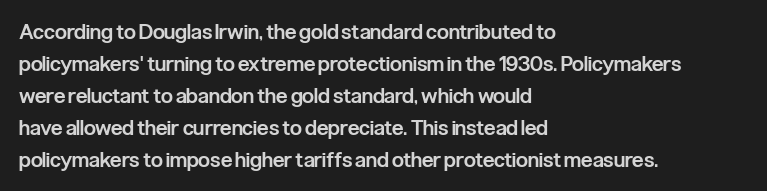
The image shows 21 px text type, upright; set left-aligned, normal line spacing (1.52x), normal letter spacing, not underlined.
